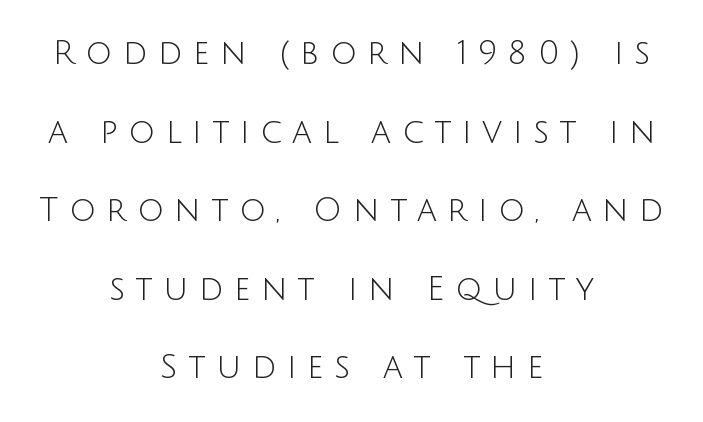
In terms of letterform style, serifs are entirely absent. The lines are quadded center. Underlining? Definitely not there. Quick note: not italic, upright. No extra ink here — the face is not bold. Proportional: the letters do not fall into vertical columns.
